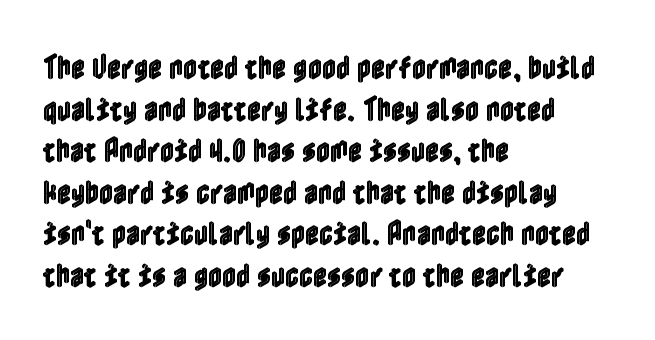
The image shows 27 px text type, upright; set left-aligned, normal line spacing (1.54x), normal letter spacing, not underlined.
